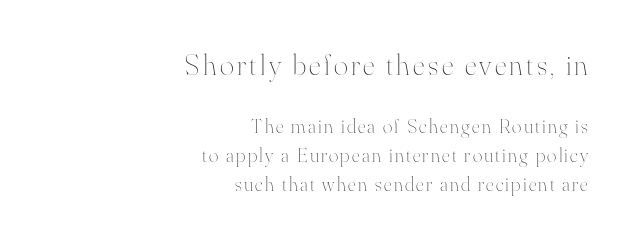
The image shows 30 px thin type, upright; set right-aligned, normal line spacing (1.46x), not underlined; the first (top) block is 1.5x larger; high stroke contrast and a small x-height.
